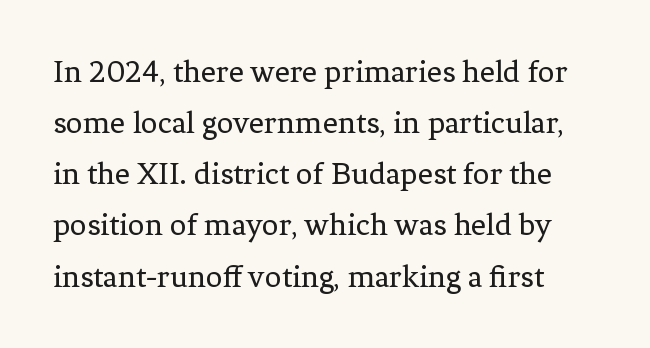
{"serif": "yes", "italic": "no", "bold": "no", "weight": "regular", "width": "normal", "stroke_contrast": "low", "x_height": "medium", "monospaced": "no", "underline": "no", "line_spacing": "normal", "line_spacing_ratio": 1.55, "letter_spacing": "normal", "letter_spacing_em": 0.0, "glyph_px": 33}
